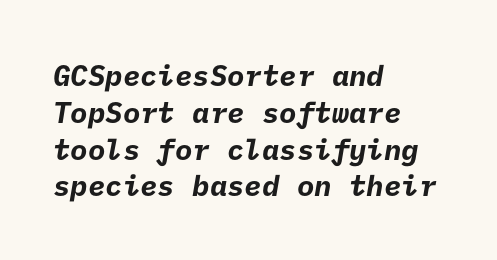
{"serif": "no", "bold": "yes", "weight": "bold", "width": "normal", "stroke_contrast": "low", "x_height": "medium", "underline": "no", "align": "left", "line_spacing": "normal", "line_spacing_ratio": 1.27, "letter_spacing": "normal", "letter_spacing_em": 0.0, "glyph_px": 29}
